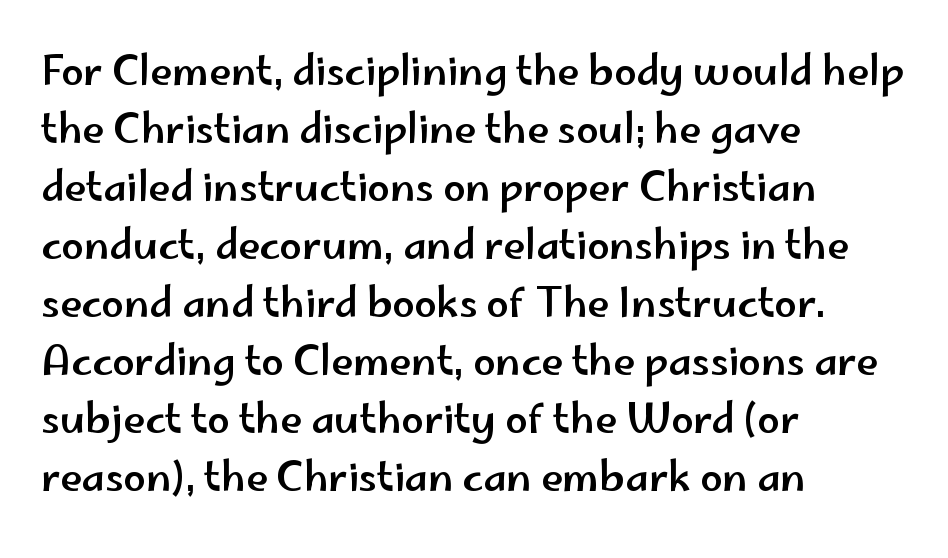
Q: Is the text italic (slanted)? A: No, it is upright.
Q: Is the typeface a serif or a sans-serif typeface? A: Sans-serif.
Q: Is the text underlined? A: No.
Q: How is the paragraph aligned? A: Left-aligned.
Q: Is the spacing between letters normal or unusually wide? A: Normal.
Q: Is the spacing between lines tight, normal or loose? A: Normal.
Q: Width (condensed, normal, or wide)? A: Wide.
Q: Stroke contrast? A: Low.
Q: x-height? A: Small.
Q: Monospaced? A: No.
